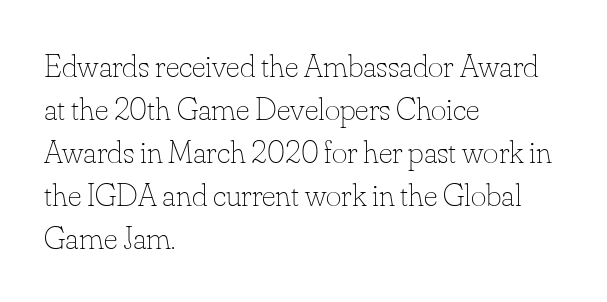
Q: Is the text bold? A: No.
Q: Is the text italic (slanted)? A: No, it is upright.
Q: Is the text underlined? A: No.
Q: How is the paragraph aligned? A: Left-aligned.
Q: Is the spacing between letters normal or unusually wide? A: Normal.
Q: Is the spacing between lines tight, normal or loose? A: Normal.
Q: Width (condensed, normal, or wide)? A: Normal.
Q: Stroke contrast? A: Low.
Q: x-height? A: Small.
Q: Monospaced? A: No.
